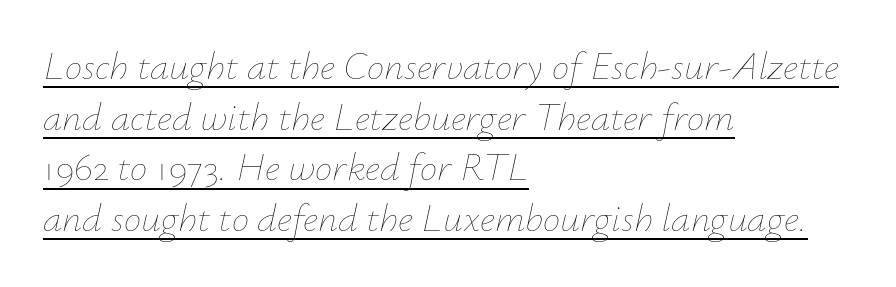
The image shows 39 px thin type, italic (leaning right); set left-aligned, normal line spacing (1.3x), normal letter spacing, underlined; low stroke contrast and a small x-height.
